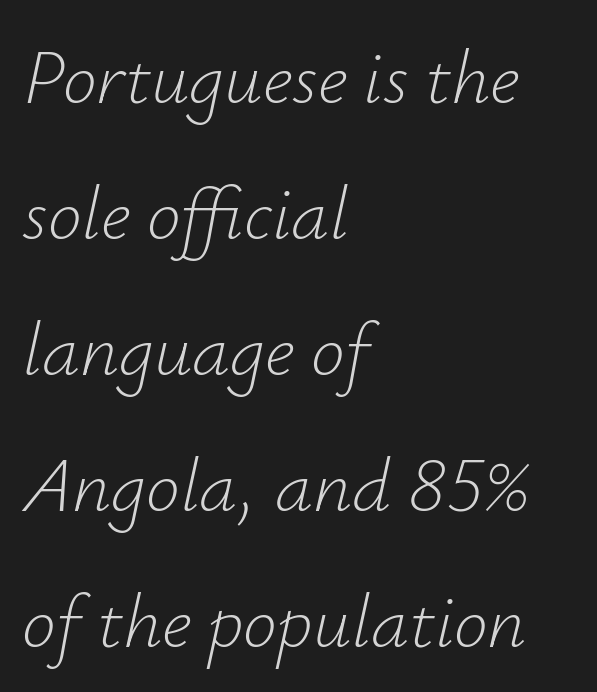
Q: Is the text bold? A: No.
Q: Is the text italic (slanted)? A: Yes, it leans right by about 12 degrees.
Q: Is the text underlined? A: No.
Q: How is the paragraph aligned? A: Left-aligned.
Q: Is the spacing between letters normal or unusually wide? A: Normal.
Q: Width (condensed, normal, or wide)? A: Normal.
Q: Stroke contrast? A: Low.
Q: x-height? A: Small.
Q: Monospaced? A: No.
